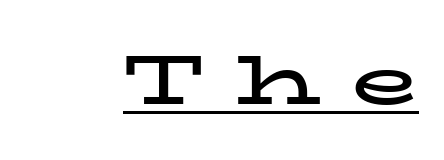
{"serif": "yes", "italic": "no", "bold": "yes", "weight": "bold", "width": "wide", "stroke_contrast": "low", "x_height": "medium", "monospaced": "no", "underline": "yes", "letter_spacing": "wide", "letter_spacing_em": 0.45, "glyph_px": 69}
